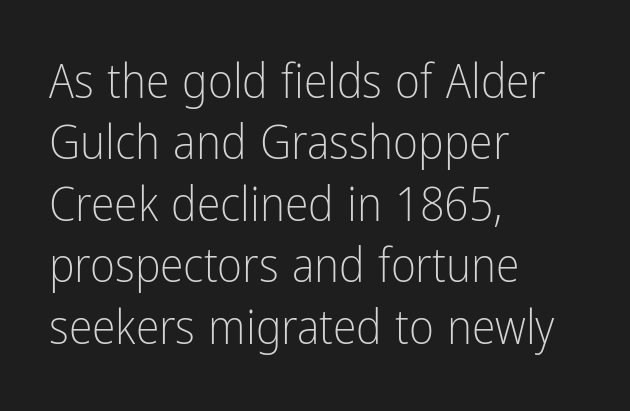
{"serif": "no", "italic": "no", "bold": "no", "weight": "light", "width": "condensed", "stroke_contrast": "low", "x_height": "medium", "monospaced": "no", "underline": "no", "align": "left", "line_spacing": "normal", "line_spacing_ratio": 1.28, "letter_spacing": "normal", "letter_spacing_em": 0.0, "glyph_px": 48}
